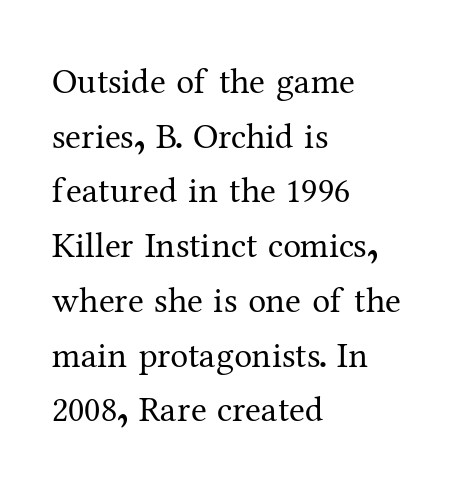
{"serif": "yes", "italic": "no", "bold": "no", "weight": "regular", "width": "normal", "stroke_contrast": "medium", "x_height": "medium", "monospaced": "no", "underline": "no", "align": "left", "line_spacing": "normal", "line_spacing_ratio": 1.52, "letter_spacing": "normal", "letter_spacing_em": 0.0, "glyph_px": 36}
